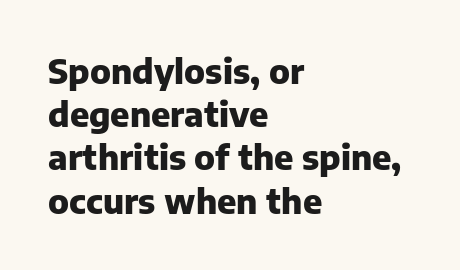
Q: Is the text bold? A: Yes.
Q: Is the text italic (slanted)? A: No, it is upright.
Q: Is the typeface a serif or a sans-serif typeface? A: Sans-serif.
Q: Is the text underlined? A: No.
Q: How is the paragraph aligned? A: Left-aligned.
Q: Is the spacing between letters normal or unusually wide? A: Normal.
Q: Is the spacing between lines tight, normal or loose? A: Normal.
Q: Width (condensed, normal, or wide)? A: Normal.
Q: Stroke contrast? A: Low.
Q: x-height? A: Medium.
Q: Monospaced? A: No.
